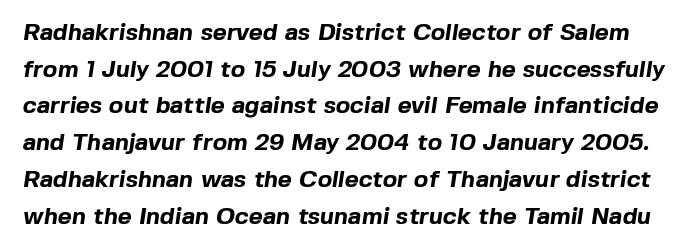
Q: Is the text bold? A: Yes.
Q: Is the text underlined? A: No.
Q: Is the spacing between letters normal or unusually wide? A: Normal.
Q: Is the spacing between lines tight, normal or loose? A: Normal.
